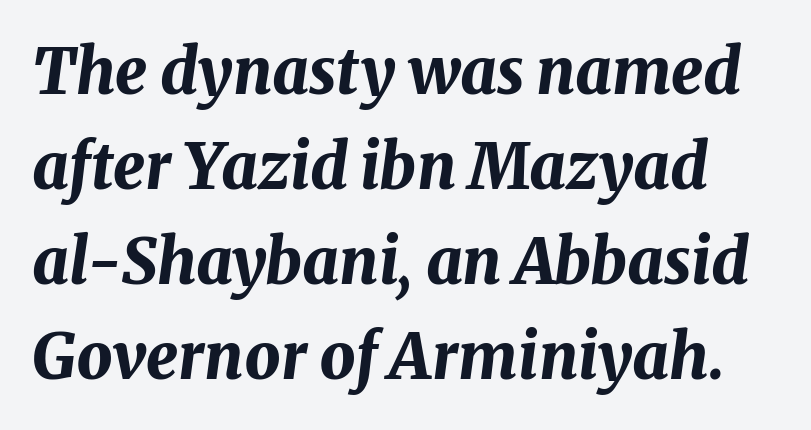
The image shows 63 px bold type, italic (leaning right); set normal line spacing (1.51x), normal letter spacing, not underlined; medium stroke contrast and a medium x-height.
